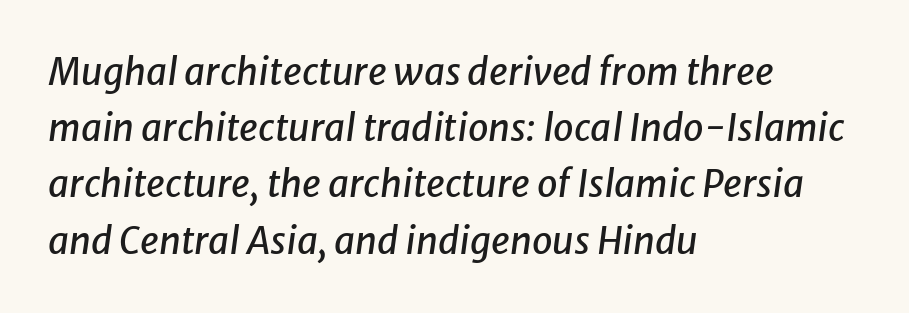
The image shows 37 px text type, italic (leaning right); set left-aligned, normal line spacing (1.52x), normal letter spacing, not underlined; low stroke contrast and a medium x-height.
